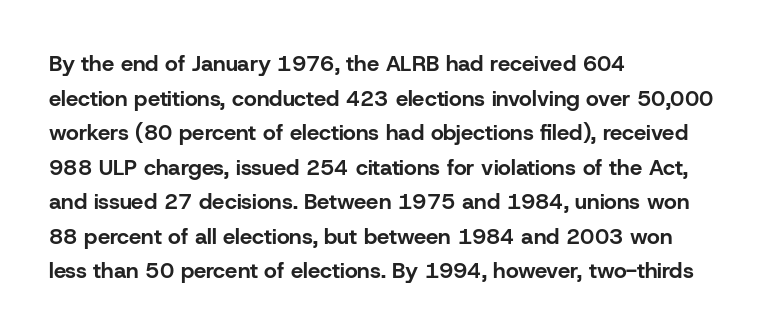
{"italic": "no", "bold": "yes", "underline": "no", "align": "left", "line_spacing": "normal", "line_spacing_ratio": 1.57, "letter_spacing": "normal", "letter_spacing_em": 0.0, "glyph_px": 22}
